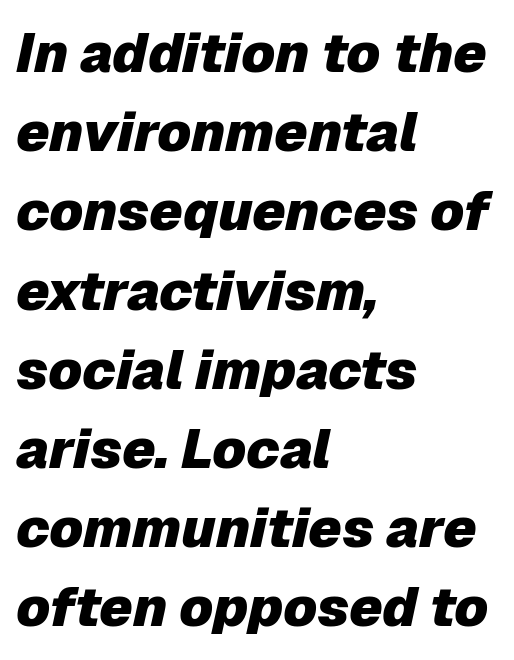
{"italic": "yes", "lean": "right", "slant_degrees": 12, "bold": "yes", "weight": "heavy", "width": "normal", "stroke_contrast": "low", "x_height": "medium", "monospaced": "no", "underline": "no", "align": "left", "line_spacing": "normal", "line_spacing_ratio": 1.44, "letter_spacing": "normal", "letter_spacing_em": 0.0, "glyph_px": 55}
